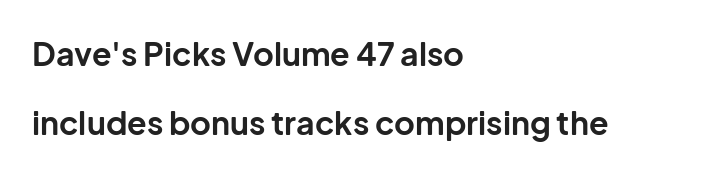
Q: Is the text bold? A: Yes.
Q: Is the text italic (slanted)? A: No, it is upright.
Q: Is the typeface a serif or a sans-serif typeface? A: Sans-serif.
Q: Is the text underlined? A: No.
Q: How is the paragraph aligned? A: Left-aligned.
Q: Is the spacing between letters normal or unusually wide? A: Normal.
Q: Is the spacing between lines tight, normal or loose? A: Loose.
Q: Width (condensed, normal, or wide)? A: Normal.
Q: Stroke contrast? A: Low.
Q: x-height? A: Medium.
Q: Monospaced? A: No.
